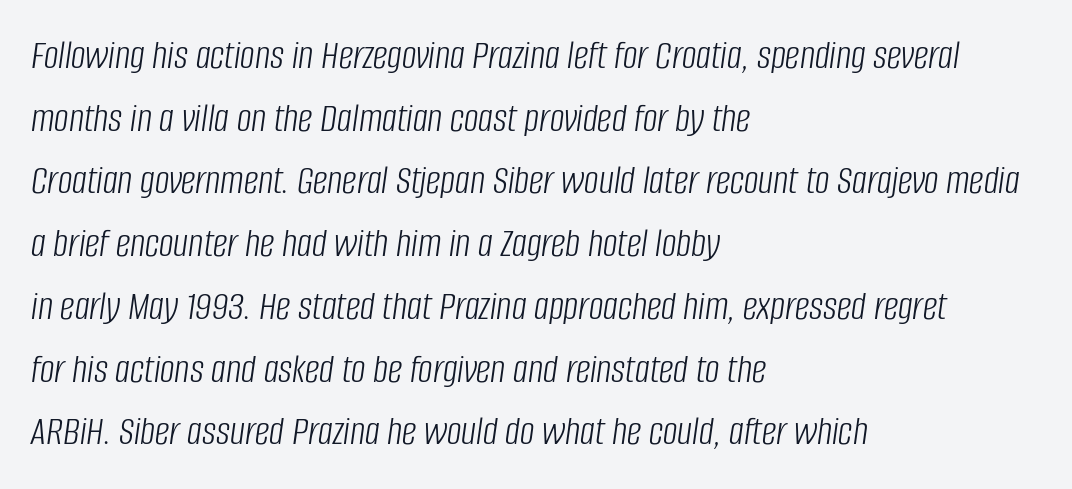
The weight would be labelled regular, book, light, or lighter still. Would a proofreader flag this as italicized? Yes. The rag falls on the right side of this text block. Check the space under the baseline: it is left empty. Letter spacing: default.
